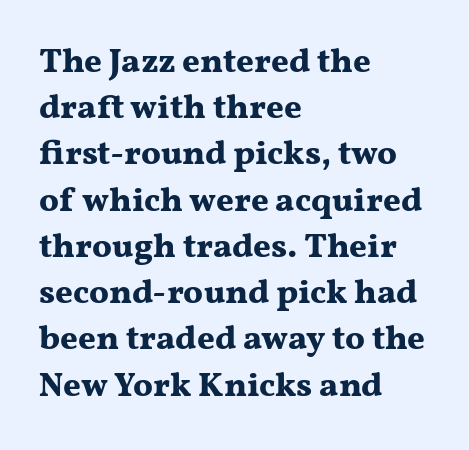
The glyphs in this specimen are seriffed. A roman cut, with each character standing at attention. Do the characters align in a grid? No, the font is proportional. Line starts are locked; line ends wander. The gap between lines stays unmarked.
